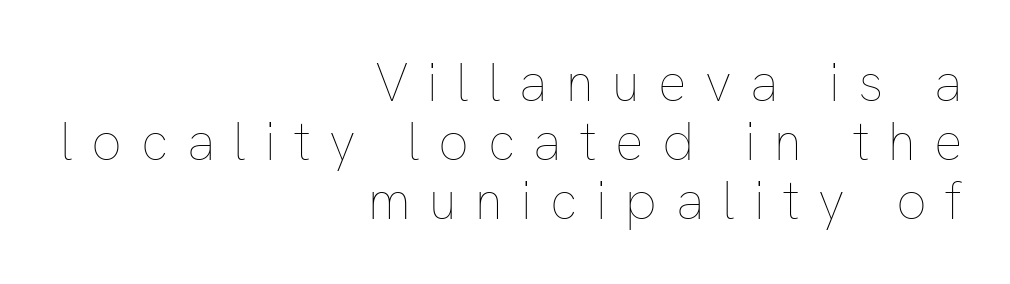
Q: Is the text bold? A: No.
Q: Is the text italic (slanted)? A: No, it is upright.
Q: Is the text underlined? A: No.
Q: How is the paragraph aligned? A: Right-aligned.
Q: Is the spacing between letters normal or unusually wide? A: Unusually wide.
Q: Is the spacing between lines tight, normal or loose? A: Tight.
Q: Width (condensed, normal, or wide)? A: Normal.
Q: Stroke contrast? A: Low.
Q: x-height? A: Medium.
Q: Monospaced? A: No.
